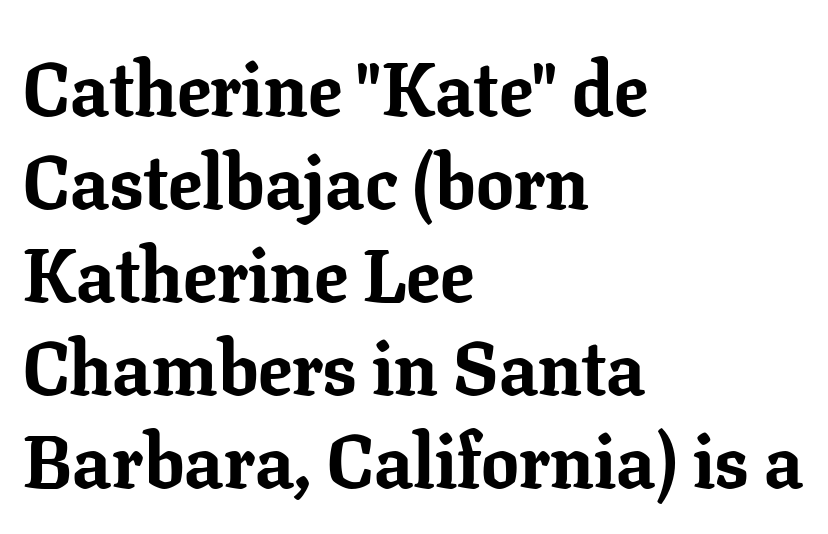
The image shows 75 px bold serif type, upright; set left-aligned, line spacing 1.24x, normal letter spacing, not underlined; low stroke contrast and a medium x-height.
